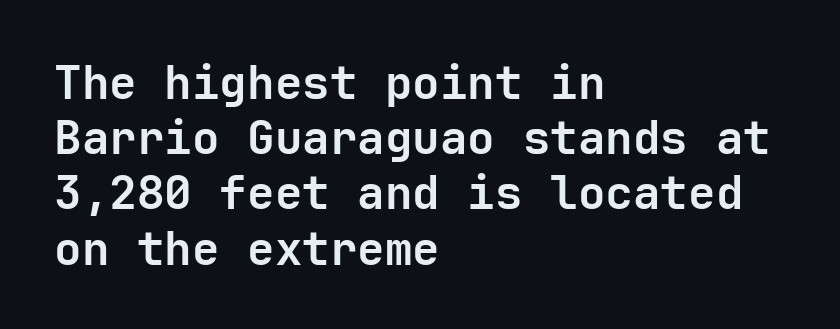
This sample uses plain, unmodified letter spacing. Line beginnings align vertically; line endings do not. The characters look thick and weighty, a clear bold. Font category for this specimen: sans-serif.
